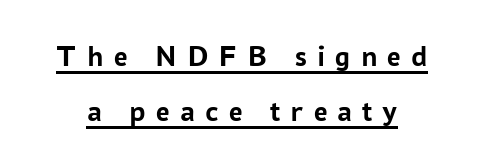
Posture: straight, roman, zero tilt. I'd describe the lettering as bold — thick and assertive. The letters carry no serifs — their stems end cleanly without finishing strokes. How are the letters spaced? Widely, with obvious added tracking.
